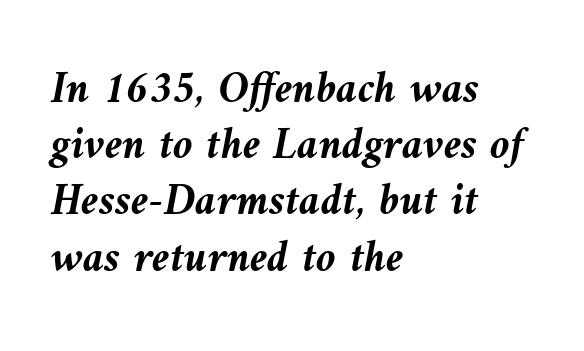
{"italic": "yes", "lean": "left", "slant_degrees": 9, "bold": "yes", "weight": "semibold", "width": "normal", "stroke_contrast": "medium", "x_height": "medium", "monospaced": "no", "underline": "no", "align": "left", "line_spacing": "normal", "line_spacing_ratio": 1.25, "letter_spacing": "normal", "letter_spacing_em": 0.0, "glyph_px": 45}
